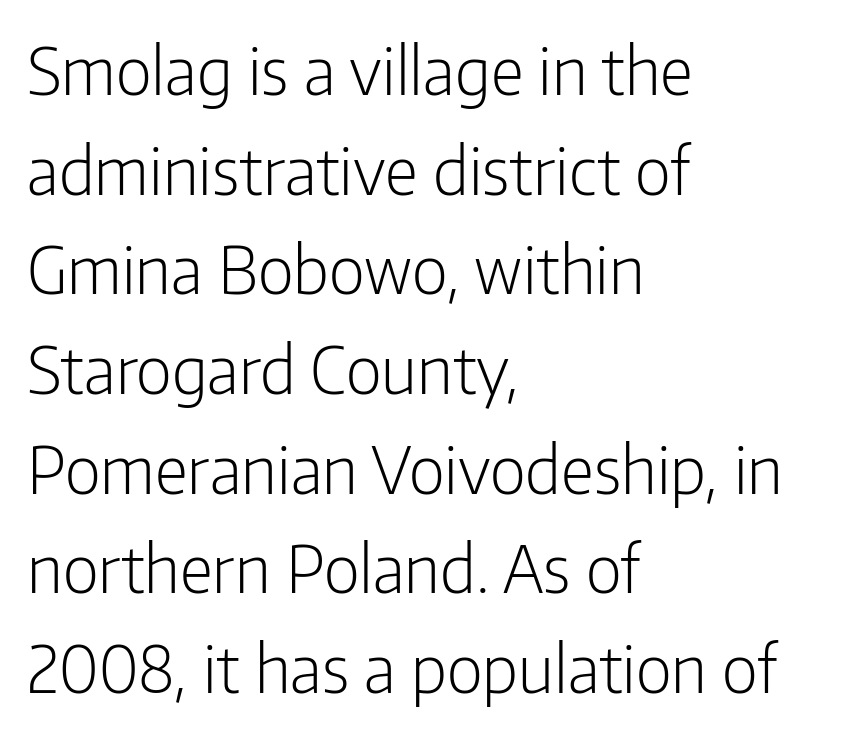
The image shows 66 px light, condensed sans-serif type, upright; set left-aligned, normal line spacing (1.51x), normal letter spacing, not underlined; low stroke contrast and a medium x-height.
